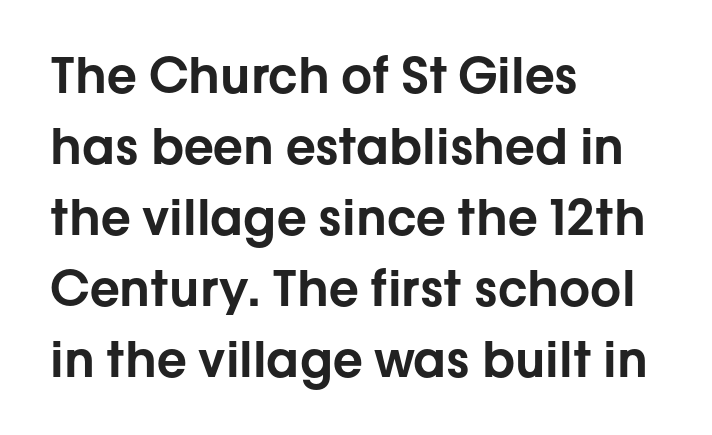
Words appear dense and cohesive because spacing is normal. Every stem runs plumb, perpendicular to the baseline. The characters display no serif detailing; their extremities are plain. These lines are rendered in a variable-pitch font. The ragged edge is on the right, which tells us the setting is flush left.
